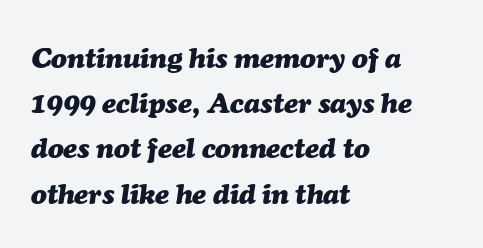
Q: Is the text bold? A: Yes.
Q: Is the text italic (slanted)? A: Yes, it leans right by about 7 degrees.
Q: Is the text underlined? A: No.
Q: How is the paragraph aligned? A: Left-aligned.
Q: Is the spacing between letters normal or unusually wide? A: Normal.
Q: Is the spacing between lines tight, normal or loose? A: Normal.
Q: Width (condensed, normal, or wide)? A: Normal.
Q: Stroke contrast? A: Medium.
Q: x-height? A: Medium.
Q: Monospaced? A: No.
